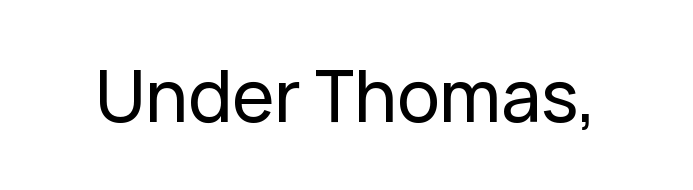
{"serif": "no", "italic": "no", "width": "normal", "stroke_contrast": "low", "x_height": "medium", "monospaced": "no", "underline": "no", "letter_spacing": "normal", "letter_spacing_em": 0.0, "glyph_px": 71}
